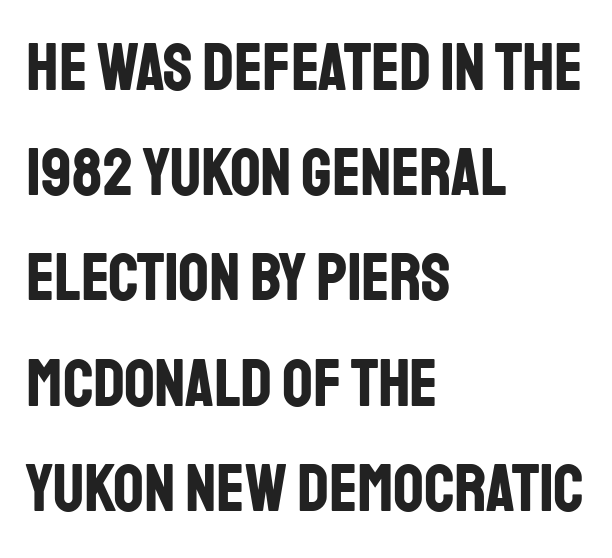
Q: Is the text bold? A: Yes.
Q: Is the text italic (slanted)? A: No, it is upright.
Q: Is the typeface a serif or a sans-serif typeface? A: Sans-serif.
Q: Is the text underlined? A: No.
Q: How is the paragraph aligned? A: Left-aligned.
Q: Is the spacing between letters normal or unusually wide? A: Normal.
Q: Is the spacing between lines tight, normal or loose? A: Normal.
Q: Width (condensed, normal, or wide)? A: Condensed.
Q: Stroke contrast? A: Low.
Q: x-height? A: Large.
Q: Monospaced? A: No.
